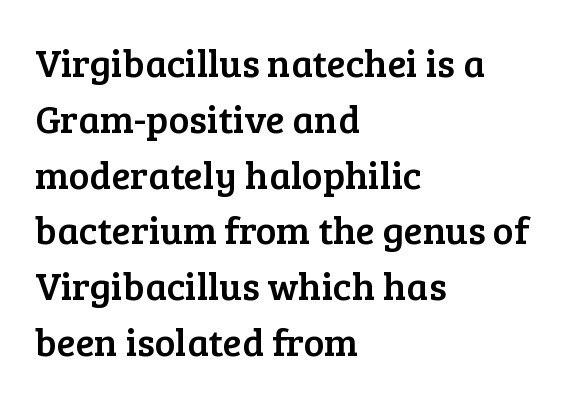
Q: Is the text italic (slanted)? A: No, it is upright.
Q: Is the typeface a serif or a sans-serif typeface? A: Serif.
Q: Is the text underlined? A: No.
Q: How is the paragraph aligned? A: Left-aligned.
Q: Is the spacing between letters normal or unusually wide? A: Normal.
Q: Is the spacing between lines tight, normal or loose? A: Normal.
Q: Width (condensed, normal, or wide)? A: Normal.
Q: Stroke contrast? A: Low.
Q: x-height? A: Medium.
Q: Monospaced? A: No.
